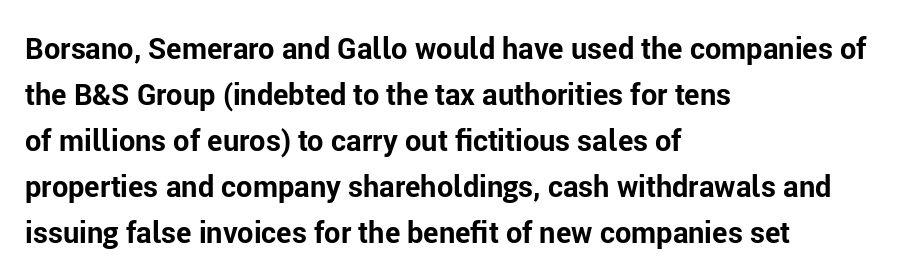
{"serif": "no", "italic": "no", "bold": "yes", "weight": "bold", "width": "normal", "stroke_contrast": "low", "x_height": "medium", "monospaced": "no", "underline": "no", "align": "left", "line_spacing": "normal", "line_spacing_ratio": 1.59, "letter_spacing": "normal", "letter_spacing_em": 0.0, "glyph_px": 29}
